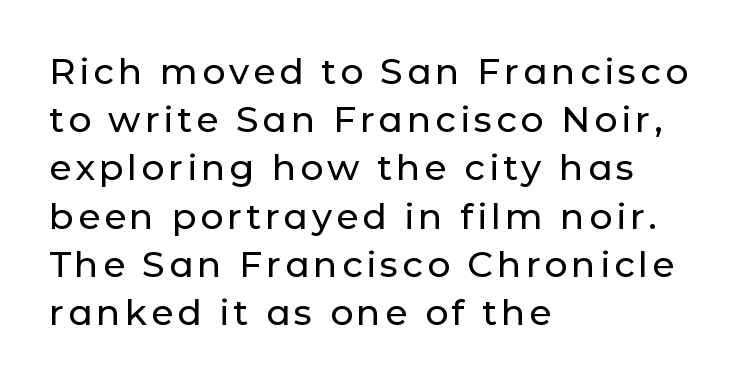
{"serif": "no", "italic": "no", "width": "normal", "stroke_contrast": "low", "x_height": "medium", "monospaced": "no", "underline": "no", "align": "left", "line_spacing": "normal", "line_spacing_ratio": 1.34, "glyph_px": 36}
